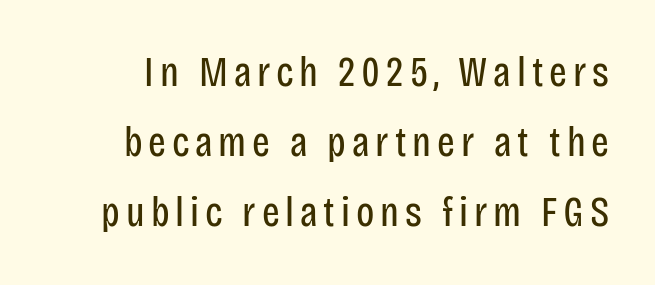
The image shows 42 px regular-weight, condensed sans-serif type, upright; set normal line spacing (1.67x), not underlined; low stroke contrast and a large x-height.
